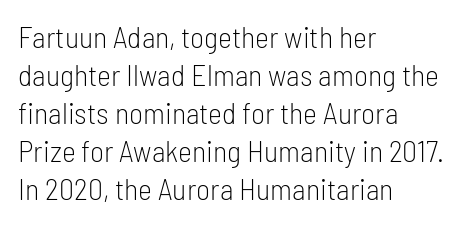
{"serif": "no", "italic": "no", "bold": "no", "weight": "light", "width": "condensed", "stroke_contrast": "low", "x_height": "medium", "monospaced": "no", "underline": "no", "align": "left", "line_spacing": "normal", "line_spacing_ratio": 1.27, "letter_spacing": "normal", "letter_spacing_em": 0.0, "glyph_px": 30}
